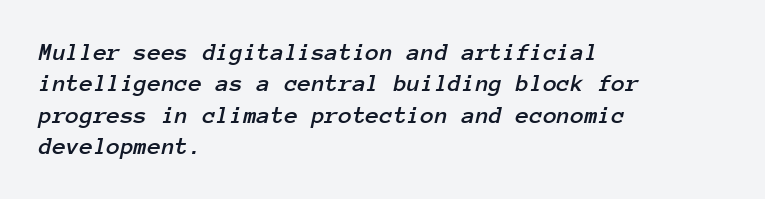
{"italic": "yes", "lean": "right", "slant_degrees": 12, "underline": "no", "align": "left", "line_spacing": "normal", "line_spacing_ratio": 1.26, "letter_spacing": "normal", "letter_spacing_em": 0.0, "glyph_px": 25}
